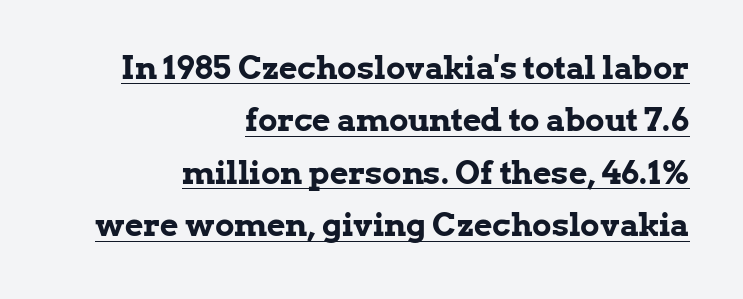
Q: Is the text bold? A: Yes.
Q: Is the text italic (slanted)? A: No, it is upright.
Q: Is the typeface a serif or a sans-serif typeface? A: Serif.
Q: Is the text underlined? A: Yes.
Q: How is the paragraph aligned? A: Right-aligned.
Q: Is the spacing between letters normal or unusually wide? A: Normal.
Q: Is the spacing between lines tight, normal or loose? A: Normal.
Q: Width (condensed, normal, or wide)? A: Normal.
Q: Stroke contrast? A: Low.
Q: x-height? A: Medium.
Q: Monospaced? A: No.
